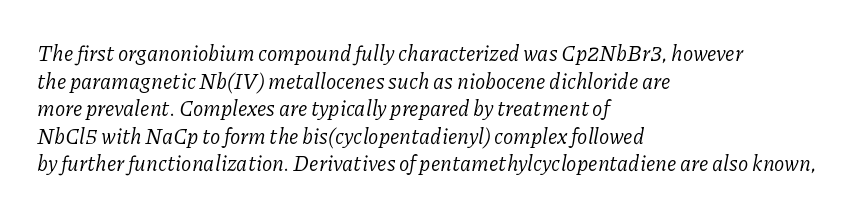
{"italic": "yes", "lean": "right", "slant_degrees": 11, "bold": "no", "underline": "no", "align": "left", "line_spacing": "normal", "line_spacing_ratio": 1.31, "letter_spacing": "normal", "letter_spacing_em": 0.0, "glyph_px": 21}
